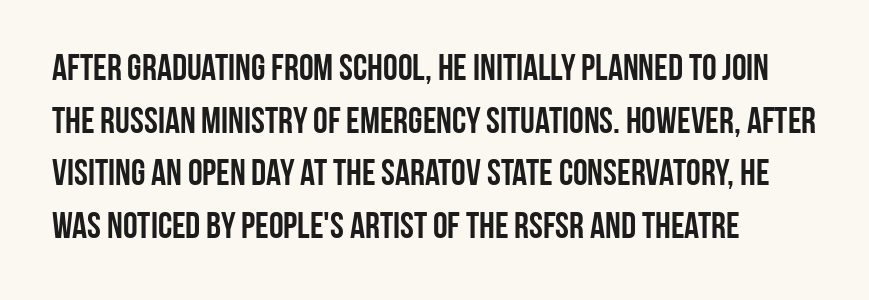
{"serif": "no", "italic": "no", "width": "condensed", "stroke_contrast": "low", "x_height": "large", "monospaced": "no", "underline": "no", "align": "left", "line_spacing": "normal", "line_spacing_ratio": 1.42, "letter_spacing": "normal", "letter_spacing_em": 0.0, "glyph_px": 37}
